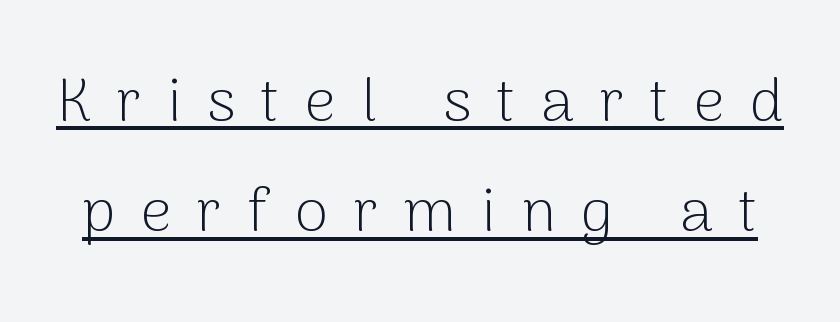
Q: Is the text bold? A: No.
Q: Is the text italic (slanted)? A: No, it is upright.
Q: Is the typeface a serif or a sans-serif typeface? A: Sans-serif.
Q: Is the text underlined? A: Yes.
Q: Is the spacing between letters normal or unusually wide? A: Unusually wide.
Q: Width (condensed, normal, or wide)? A: Normal.
Q: Stroke contrast? A: Low.
Q: x-height? A: Medium.
Q: Monospaced? A: No.
